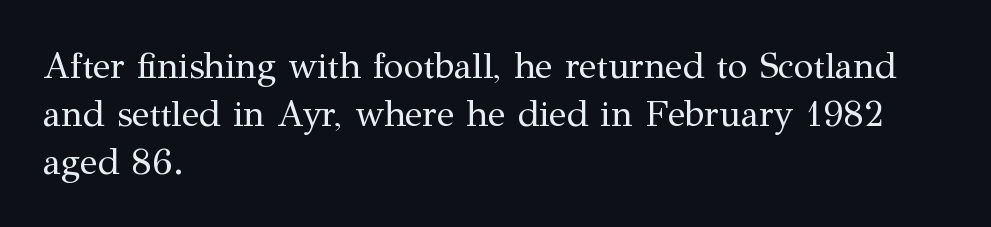
Any mark beneath the type? The region is blank. The line texture is even and compact thanks to regular tracking. Type style note: has serifs. You could not count columns in this text — the font is proportionally spaced. What's the leading like? Ordinary, nothing unusual.
